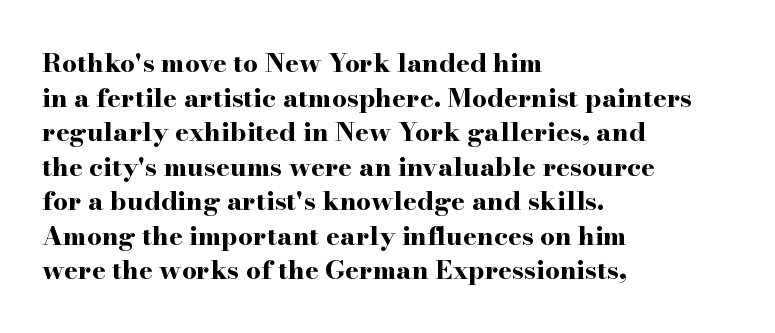
The image shows 26 px bold type, upright; set left-aligned, normal line spacing (1.33x), normal letter spacing, not underlined.
